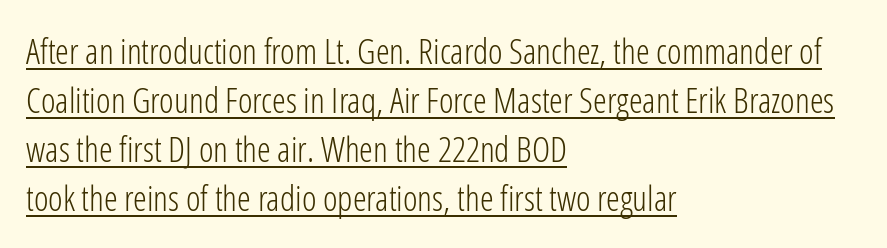
{"serif": "no", "italic": "no", "bold": "no", "weight": "light", "width": "condensed", "stroke_contrast": "low", "x_height": "medium", "monospaced": "no", "underline": "yes", "align": "left", "line_spacing": "normal", "line_spacing_ratio": 1.4, "letter_spacing": "normal", "letter_spacing_em": 0.0, "glyph_px": 35}
